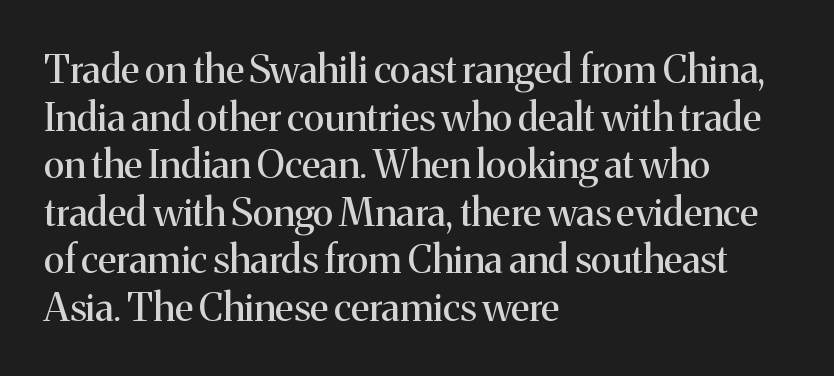
{"serif": "yes", "italic": "no", "bold": "no", "weight": "regular", "width": "normal", "stroke_contrast": "medium", "x_height": "medium", "monospaced": "no", "underline": "no", "align": "left", "line_spacing_ratio": 1.22, "letter_spacing": "normal", "letter_spacing_em": 0.0, "glyph_px": 39}
